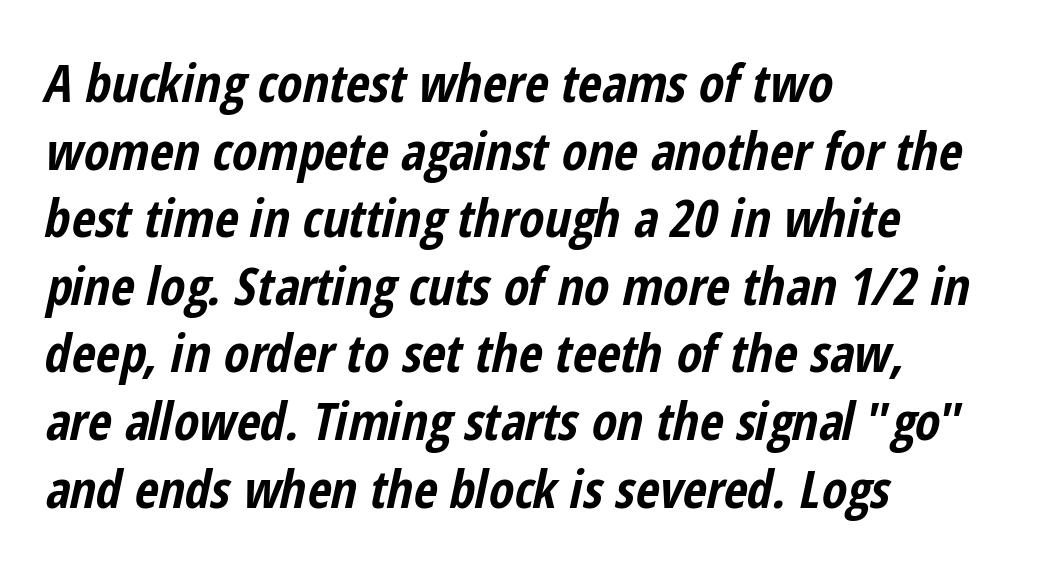
{"italic": "yes", "lean": "right", "slant_degrees": 12, "bold": "yes", "weight": "bold", "width": "condensed", "stroke_contrast": "low", "x_height": "medium", "monospaced": "no", "underline": "no", "align": "left", "line_spacing": "normal", "line_spacing_ratio": 1.3, "letter_spacing": "normal", "letter_spacing_em": 0.0, "glyph_px": 52}
